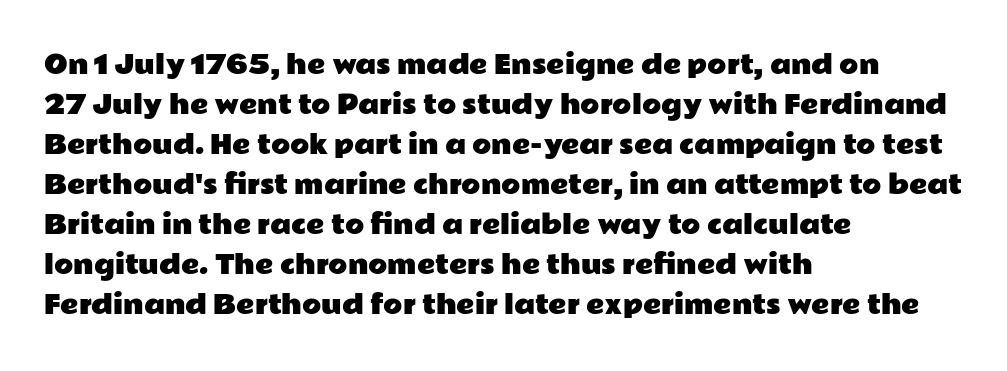
The image shows 25 px text type, upright; set left-aligned, normal line spacing (1.6x), normal letter spacing, not underlined.
